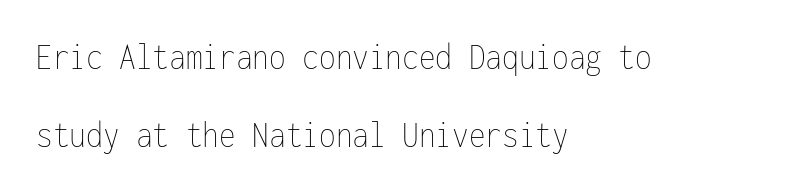
The image shows 38 px thin, condensed type, upright, monospaced; set left-aligned, loose line spacing (2.04x), normal letter spacing, not underlined; low stroke contrast and a medium x-height.
